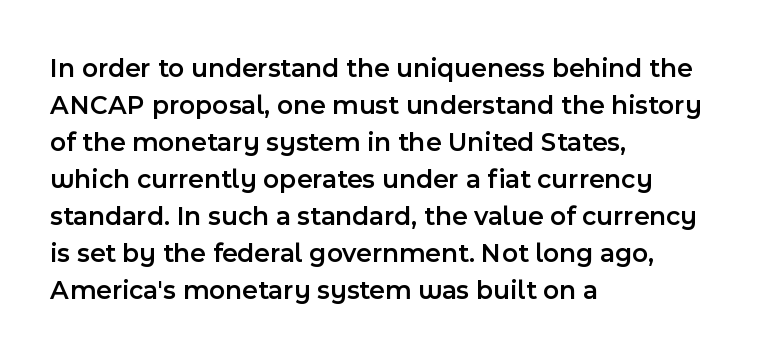
Q: Is the text bold? A: Semi-bold.
Q: Is the text italic (slanted)? A: No, it is upright.
Q: Is the text underlined? A: No.
Q: How is the paragraph aligned? A: Left-aligned.
Q: Is the spacing between letters normal or unusually wide? A: Normal.
Q: Is the spacing between lines tight, normal or loose? A: Normal.
